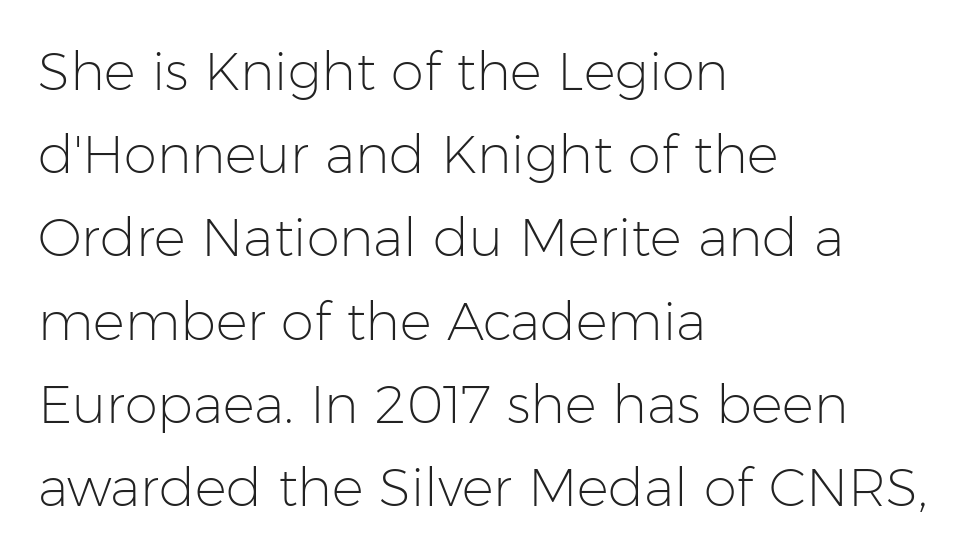
The face looks like a standard text weight, possibly lighter. Inter-character spacing is left at the font's built-in metrics. Is this a fixed-width face? No — the glyphs have proportional, varying widths. Horizontally, the lines are justified to the leading edge only. Upright lettering throughout. The characters display no serif detailing; their extremities are plain.
